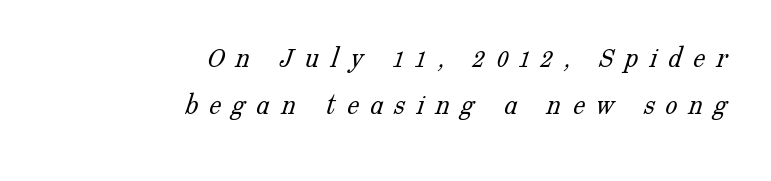
Caption: expanded tracking, letters set apart. One glance says typical: line gaps are just what's usual. The gap between lines stays unmarked. Horizontally, the lines are justified to the trailing edge only. These lines are rendered in a variable-pitch font. Check where the strokes stop: tiny serifs finish them off.
